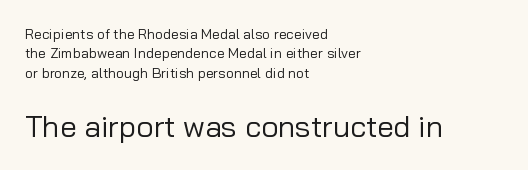
Q: Is the text bold? A: No.
Q: Is the text italic (slanted)? A: No, it is upright.
Q: Is the typeface a serif or a sans-serif typeface? A: Sans-serif.
Q: Is the text underlined? A: No.
Q: How is the paragraph aligned? A: Left-aligned.
Q: Is the spacing between letters normal or unusually wide? A: Normal.
Q: Is the spacing between lines tight, normal or loose? A: Normal.
Q: Which block of text is set in a larger size, the first (top) or the second (bottom)? A: The second (bottom) one.
Q: Width (condensed, normal, or wide)? A: Normal.
Q: Stroke contrast? A: Low.
Q: x-height? A: Medium.
Q: Monospaced? A: No.
